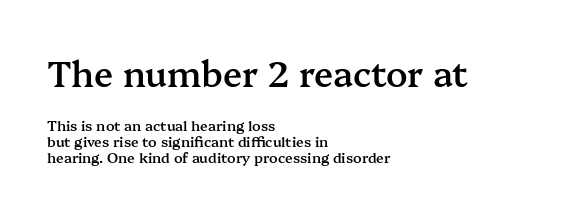
The image shows 35 px semibold serif type, upright; set left-aligned, tight line spacing (1.14x), normal letter spacing, not underlined; the first (top) block is 2.5x larger; medium stroke contrast and a medium x-height.
